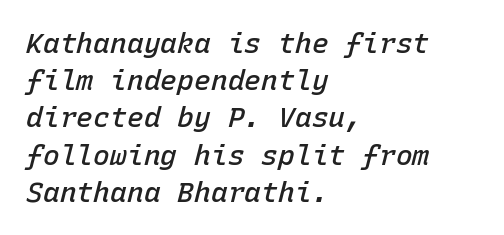
Q: Is the text bold? A: Semi-bold.
Q: Is the text italic (slanted)? A: Yes, it leans right by about 15 degrees.
Q: Is the text underlined? A: No.
Q: How is the paragraph aligned? A: Left-aligned.
Q: Is the spacing between letters normal or unusually wide? A: Normal.
Q: Is the spacing between lines tight, normal or loose? A: Normal.
Q: Width (condensed, normal, or wide)? A: Normal.
Q: Stroke contrast? A: Low.
Q: x-height? A: Medium.
Q: Monospaced? A: Yes.
